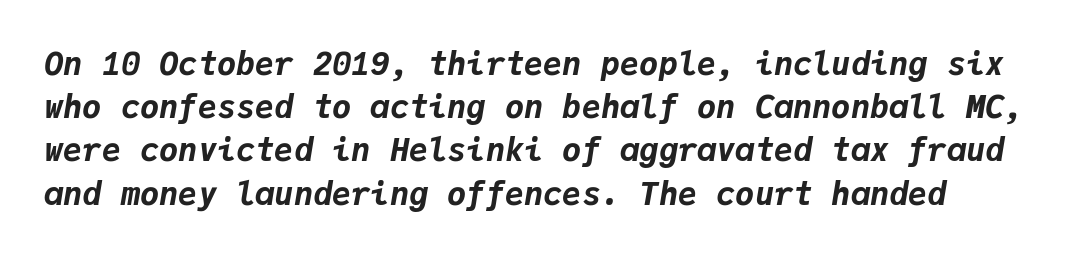
The image shows 32 px bold type, italic (leaning right), monospaced; set normal line spacing (1.35x), normal letter spacing, not underlined; low stroke contrast and a medium x-height.
